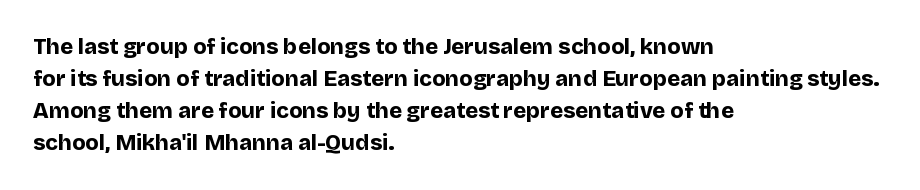
The image shows 22 px bold type, upright; set left-aligned, normal line spacing (1.46x), normal letter spacing, not underlined.
